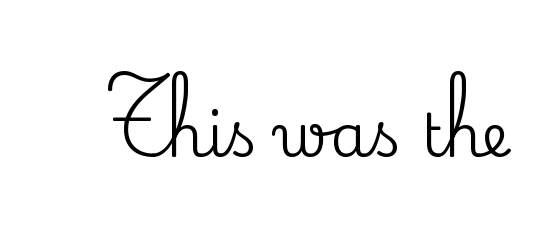
{"serif": "yes", "italic": "no", "width": "normal", "stroke_contrast": "medium", "x_height": "small", "monospaced": "no", "underline": "no", "letter_spacing": "normal", "letter_spacing_em": 0.0, "glyph_px": 60}
